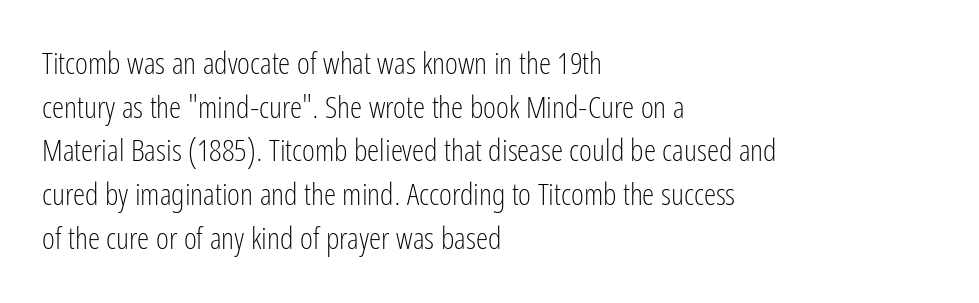
{"serif": "no", "italic": "no", "bold": "no", "weight": "light", "width": "condensed", "stroke_contrast": "low", "x_height": "medium", "monospaced": "no", "underline": "no", "align": "left", "line_spacing": "normal", "line_spacing_ratio": 1.41, "letter_spacing": "normal", "letter_spacing_em": 0.0, "glyph_px": 31}
